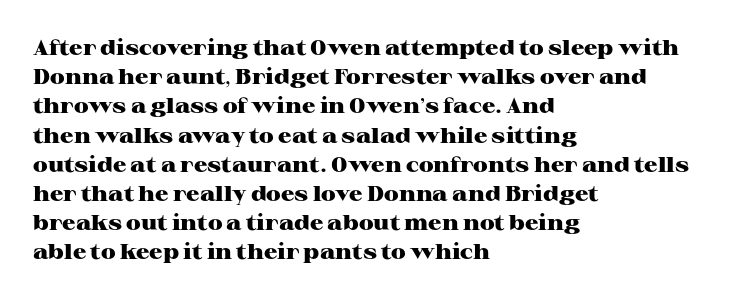
Q: Is the text bold? A: Yes.
Q: Is the text italic (slanted)? A: No, it is upright.
Q: Is the text underlined? A: No.
Q: How is the paragraph aligned? A: Left-aligned.
Q: Is the spacing between letters normal or unusually wide? A: Normal.
Q: Is the spacing between lines tight, normal or loose? A: Normal.
